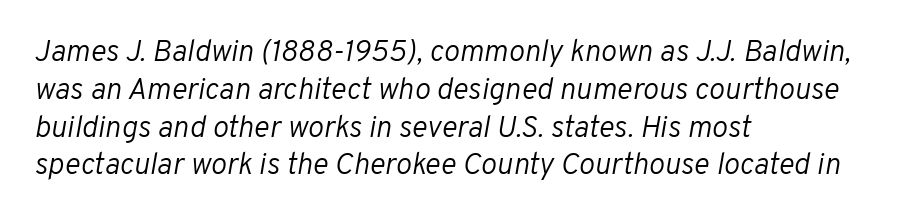
Q: Is the text bold? A: No.
Q: Is the text italic (slanted)? A: Yes, it leans right by about 10 degrees.
Q: Is the text underlined? A: No.
Q: How is the paragraph aligned? A: Left-aligned.
Q: Is the spacing between letters normal or unusually wide? A: Normal.
Q: Is the spacing between lines tight, normal or loose? A: Normal.
Q: Width (condensed, normal, or wide)? A: Normal.
Q: Stroke contrast? A: Low.
Q: x-height? A: Medium.
Q: Monospaced? A: No.
